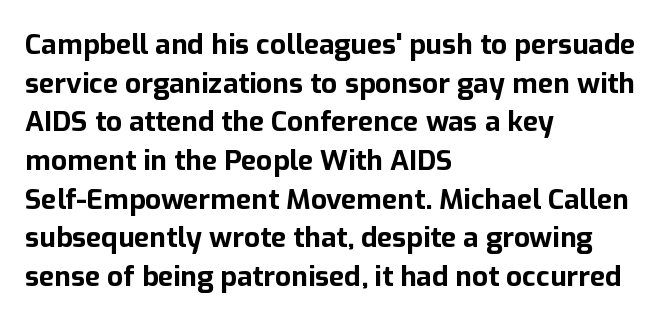
Decoration check: the copy has no underline. The typesetting leans heavy: a genuine bold. Is the block centered? No — it sits flush against the left margin. Horizontal bands of white between lines are of average thickness.
